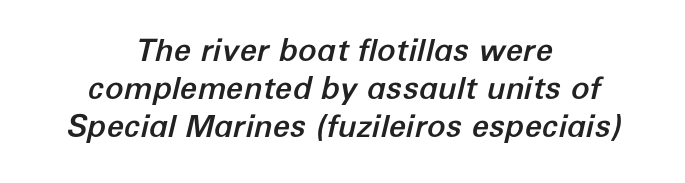
Look at the tracking — it's just the regular setting, nothing added. The passage shown leans; its letterforms are oblique. Rule under the text: the space is simply empty. The setting favours the middle, as headings and verse often do. Looks like regular typesetting: each glyph gets only the width it needs.
